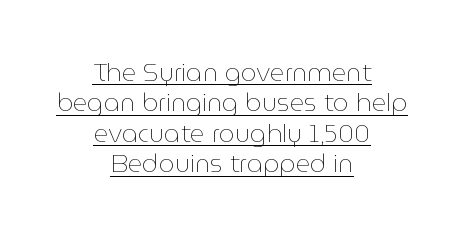
Q: Is the text bold? A: No.
Q: Is the text italic (slanted)? A: No, it is upright.
Q: Is the text underlined? A: Yes.
Q: How is the paragraph aligned? A: Centered.
Q: Is the spacing between letters normal or unusually wide? A: Normal.
